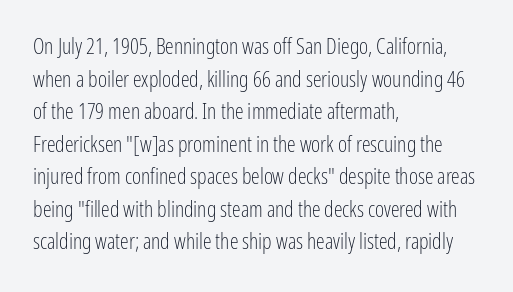
{"italic": "no", "bold": "no", "underline": "no", "align": "left", "line_spacing": "normal", "line_spacing_ratio": 1.48, "letter_spacing": "normal", "letter_spacing_em": 0.0, "glyph_px": 22}
